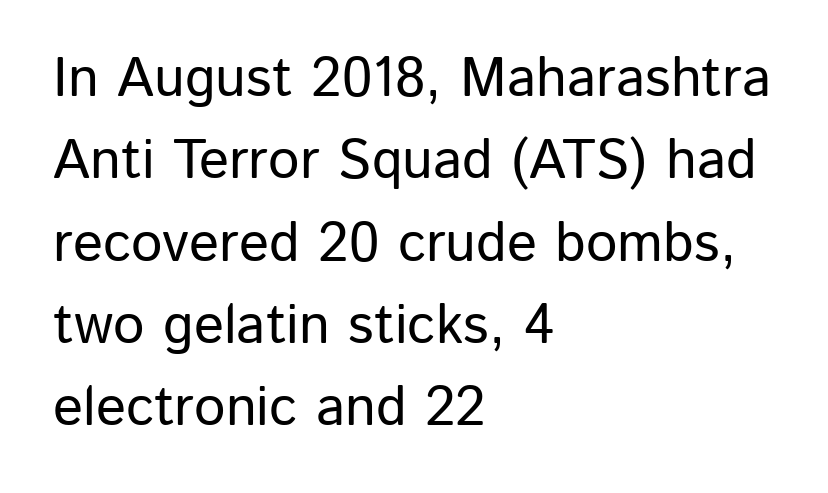
Q: Is the text italic (slanted)? A: No, it is upright.
Q: Is the typeface a serif or a sans-serif typeface? A: Sans-serif.
Q: Is the text underlined? A: No.
Q: How is the paragraph aligned? A: Left-aligned.
Q: Is the spacing between letters normal or unusually wide? A: Normal.
Q: Is the spacing between lines tight, normal or loose? A: Normal.
Q: Width (condensed, normal, or wide)? A: Normal.
Q: Stroke contrast? A: Low.
Q: x-height? A: Medium.
Q: Monospaced? A: No.
